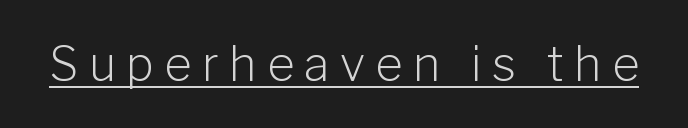
The image shows 47 px light sans-serif type, upright; set unusually wide letter spacing (+0.22 em), underlined; low stroke contrast and a medium x-height.
